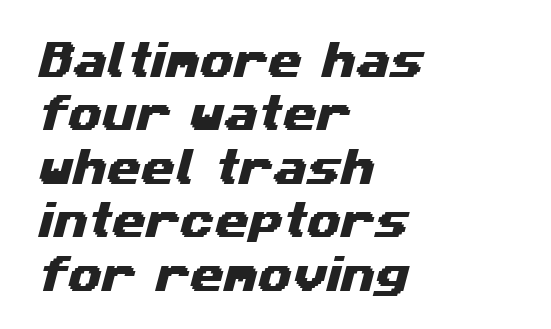
Teacher's note: observe the even left margin — that is flush-left alignment. Check where the strokes stop: nothing finishes them off — pure sans. How are the letters spaced? Ordinarily, with no added tracking. The letters advance in unequal steps, a hallmark of proportional type. Honestly, there is no underline to notice here at all.
